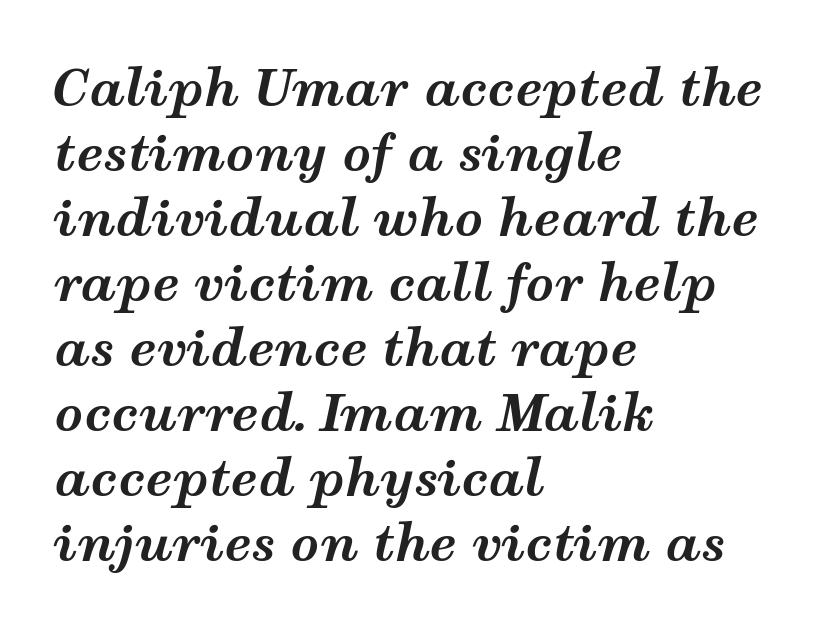
Q: Is the text bold? A: Yes.
Q: Is the text italic (slanted)? A: Yes, it leans right by about 12 degrees.
Q: Is the text underlined? A: No.
Q: How is the paragraph aligned? A: Left-aligned.
Q: Is the spacing between letters normal or unusually wide? A: Normal.
Q: Is the spacing between lines tight, normal or loose? A: Normal.
Q: Width (condensed, normal, or wide)? A: Wide.
Q: Stroke contrast? A: Medium.
Q: x-height? A: Medium.
Q: Monospaced? A: No.
